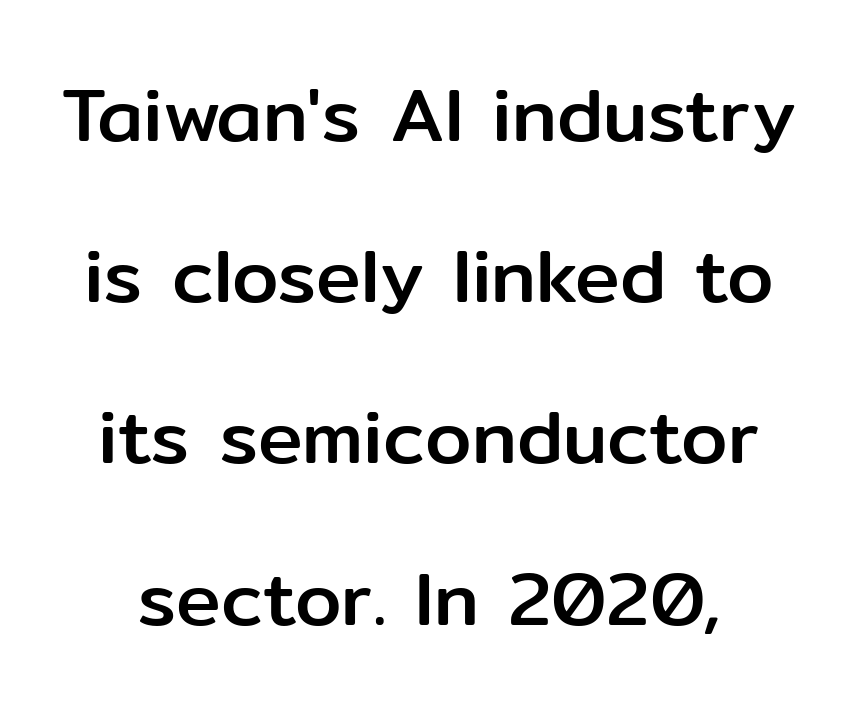
What stands out about the letter spacing? Nothing — it is the standard amount. Vertical spacing — loose. The designer went with a sans here, leaving each stem footless. Quick note: underline off. In terms of posture, this sample is upright. The face used here is proportionally spaced, like ordinary book or web type.
